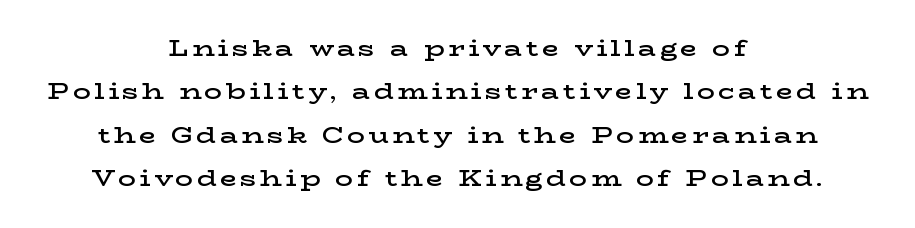
{"italic": "no", "bold": "semi", "underline": "no", "align": "center", "line_spacing": "loose", "line_spacing_ratio": 1.97, "glyph_px": 22}
